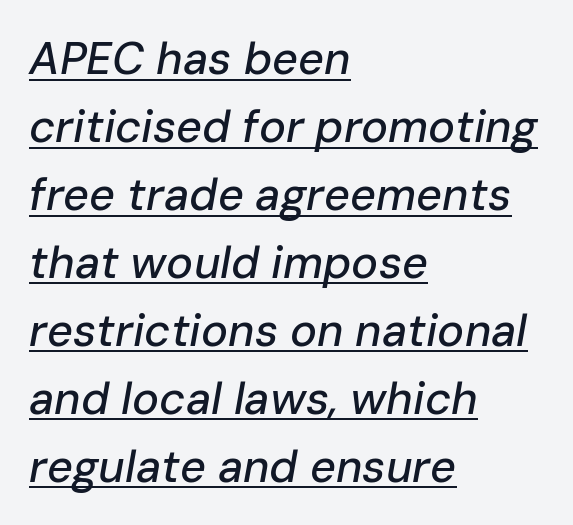
Typeset ragged right — the left edge is the straight one. Leading matches the norm, producing a regular column. Students, observe the line beneath the letters — that is underlining. Note the varied advance widths — an 'i' is clearly narrower than an 'm'. A typesetter would call this zero additional tracking.
